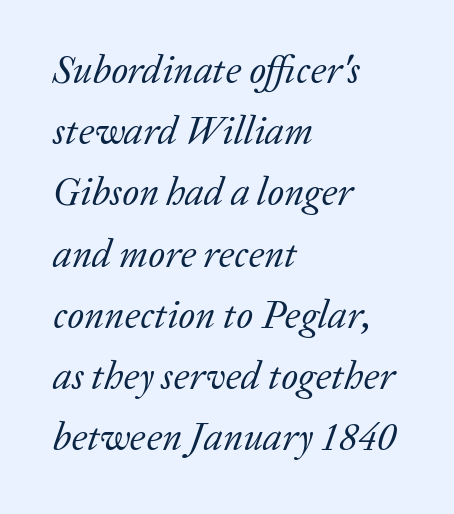
Nobody drew a line under any word here. The face used here has a pronounced slope to its letters. In terms of letterform style, serifs are clearly present. Think standard paragraph weight, or any step lighter than that.
